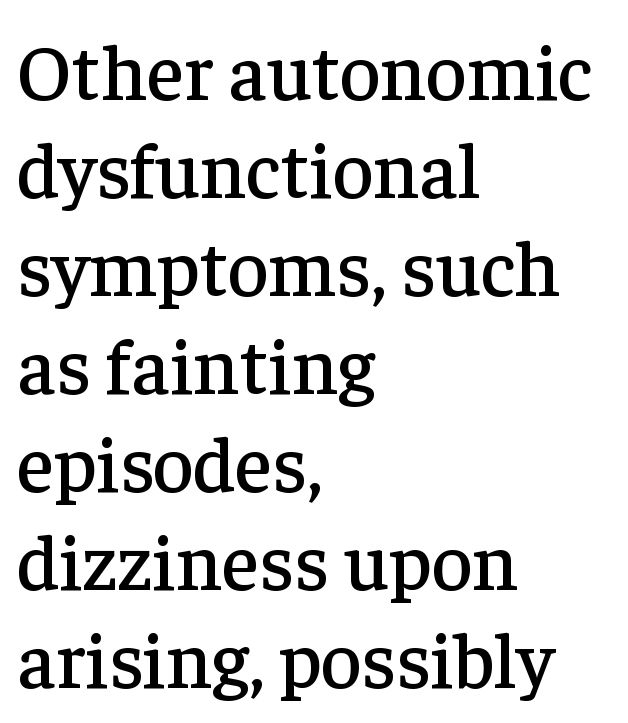
The image shows 79 px serif type, upright; set left-aligned, line spacing 1.24x, normal letter spacing, not underlined; low stroke contrast and a medium x-height.
